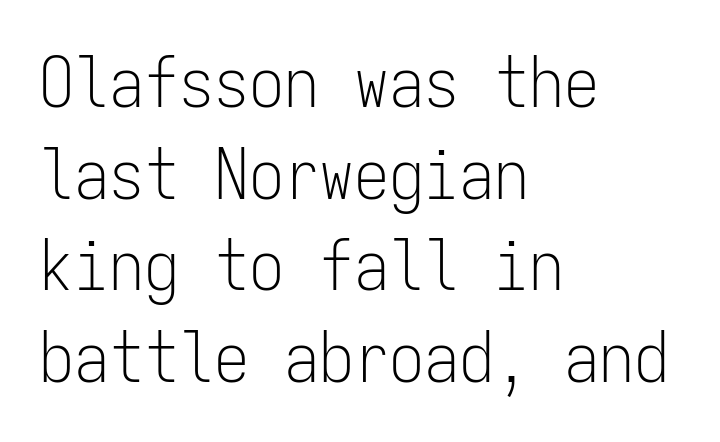
Serifs: no, the terminals of the letterforms are clean. Stems here are at most as thick as an everyday book face. Does the lettering tilt? It doesn't — this is upright. Underlining? Definitely not there. Leftover space on each line is placed entirely after the last word.
